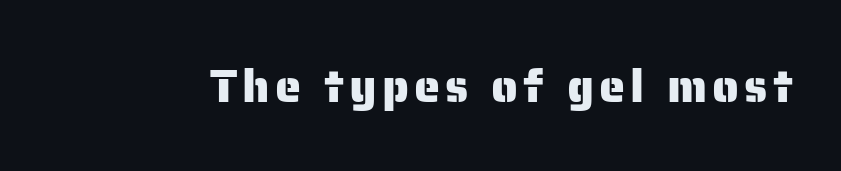
Q: Is the text italic (slanted)? A: No, it is upright.
Q: Is the typeface a serif or a sans-serif typeface? A: Sans-serif.
Q: Is the text underlined? A: No.
Q: Width (condensed, normal, or wide)? A: Normal.
Q: Stroke contrast? A: Low.
Q: x-height? A: Medium.
Q: Monospaced? A: No.
